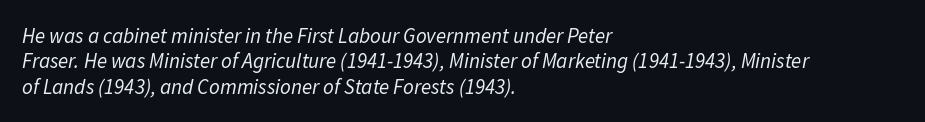
{"italic": "yes", "lean": "right", "slant_degrees": 11, "bold": "no", "underline": "no", "align": "left", "line_spacing_ratio": 1.21, "letter_spacing": "normal", "letter_spacing_em": 0.0, "glyph_px": 21}
